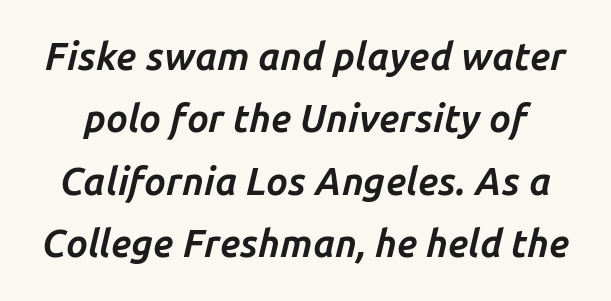
The image shows 38 px bold type, italic (leaning right); set normal line spacing (1.64x), normal letter spacing, not underlined; low stroke contrast and a medium x-height.
